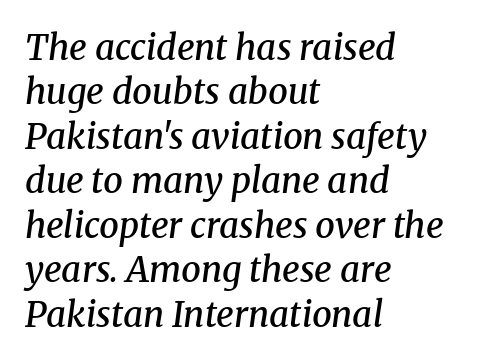
The image shows 35 px semibold serif type, italic (leaning right); set left-aligned, normal line spacing (1.27x), normal letter spacing, not underlined; medium stroke contrast and a medium x-height.
